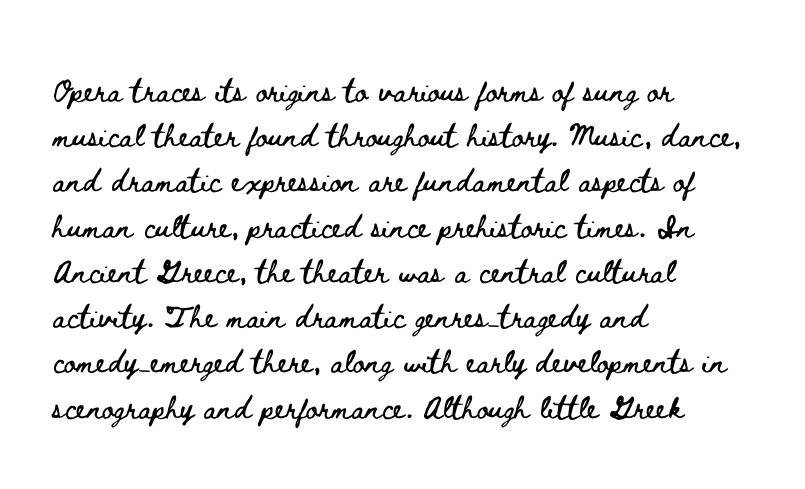
Q: Is the text italic (slanted)? A: Yes.
Q: Is the text underlined? A: No.
Q: How is the paragraph aligned? A: Left-aligned.
Q: Is the spacing between letters normal or unusually wide? A: Normal.
Q: Is the spacing between lines tight, normal or loose? A: Normal.
Q: Width (condensed, normal, or wide)? A: Wide.
Q: Stroke contrast? A: Low.
Q: x-height? A: Small.
Q: Monospaced? A: No.
